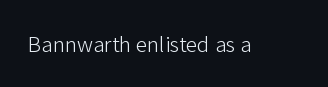
{"italic": "no", "bold": "no", "underline": "no", "letter_spacing": "normal", "letter_spacing_em": 0.0, "glyph_px": 23}
